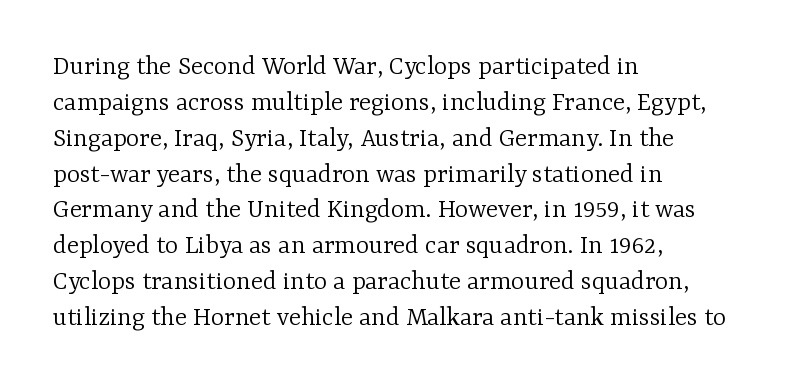
The image shows 28 px light serif type, upright; set left-aligned, normal line spacing (1.28x), normal letter spacing, not underlined; low stroke contrast and a medium x-height.
